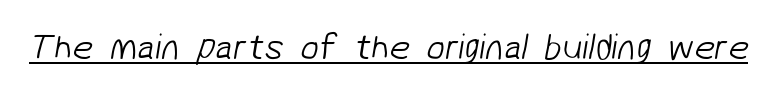
The image shows 37 px light sans-serif type; set normal letter spacing, underlined; low stroke contrast and a medium x-height.
